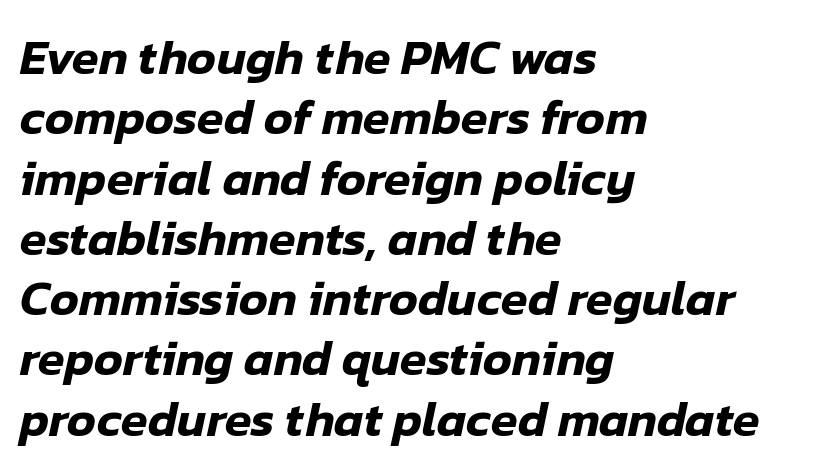
{"italic": "yes", "lean": "right", "slant_degrees": 12, "width": "normal", "stroke_contrast": "low", "x_height": "medium", "monospaced": "no", "underline": "no", "align": "left", "line_spacing_ratio": 1.23, "letter_spacing": "normal", "letter_spacing_em": 0.0, "glyph_px": 49}
